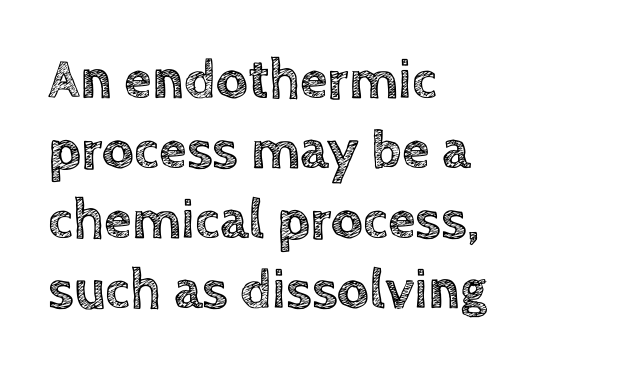
Q: Is the text italic (slanted)? A: No, it is upright.
Q: Is the text underlined? A: No.
Q: How is the paragraph aligned? A: Left-aligned.
Q: Is the spacing between letters normal or unusually wide? A: Normal.
Q: Is the spacing between lines tight, normal or loose? A: Normal.
Q: Width (condensed, normal, or wide)? A: Normal.
Q: x-height? A: Large.
Q: Monospaced? A: No.
